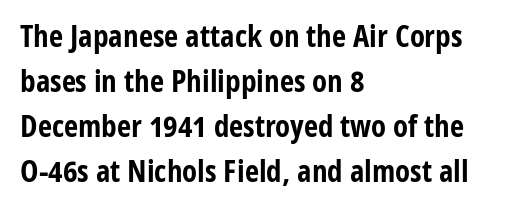
Q: Is the text bold? A: Yes.
Q: Is the text italic (slanted)? A: No, it is upright.
Q: Is the typeface a serif or a sans-serif typeface? A: Sans-serif.
Q: Is the text underlined? A: No.
Q: How is the paragraph aligned? A: Left-aligned.
Q: Is the spacing between letters normal or unusually wide? A: Normal.
Q: Is the spacing between lines tight, normal or loose? A: Normal.
Q: Width (condensed, normal, or wide)? A: Condensed.
Q: Stroke contrast? A: Low.
Q: x-height? A: Medium.
Q: Monospaced? A: No.
